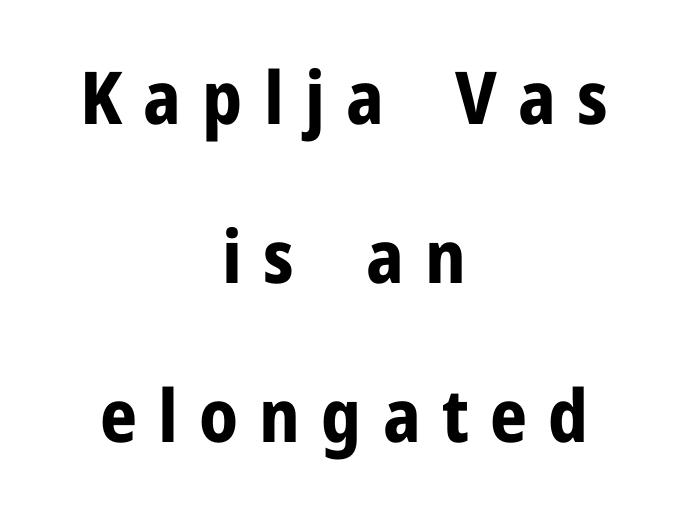
{"serif": "no", "italic": "no", "bold": "yes", "weight": "bold", "width": "normal", "stroke_contrast": "low", "x_height": "medium", "monospaced": "no", "underline": "no", "align": "center", "line_spacing": "loose", "line_spacing_ratio": 2.18, "letter_spacing": "wide", "letter_spacing_em": 0.29, "glyph_px": 73}
